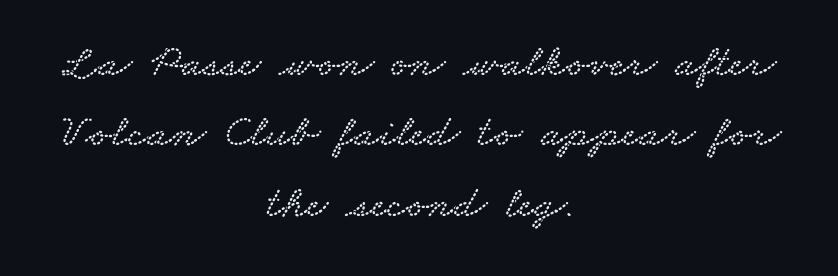
The image shows 46 px wide serif type; set centered, normal line spacing (1.53x), normal letter spacing, not underlined; low stroke contrast and a small x-height.
